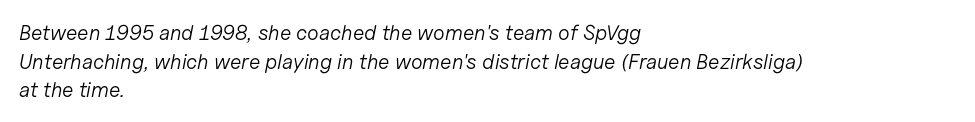
The image shows 21 px text type, italic (leaning right); set left-aligned, normal line spacing (1.36x), normal letter spacing, not underlined.
